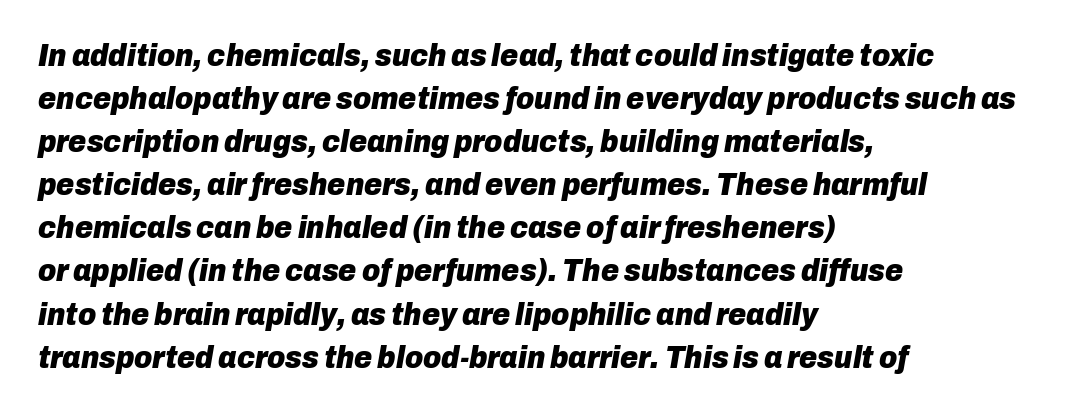
Q: Is the text bold? A: Yes.
Q: Is the text italic (slanted)? A: Yes, it leans right by about 10 degrees.
Q: Is the text underlined? A: No.
Q: How is the paragraph aligned? A: Left-aligned.
Q: Is the spacing between letters normal or unusually wide? A: Normal.
Q: Is the spacing between lines tight, normal or loose? A: Normal.
Q: Width (condensed, normal, or wide)? A: Normal.
Q: Stroke contrast? A: Low.
Q: x-height? A: Medium.
Q: Monospaced? A: No.
